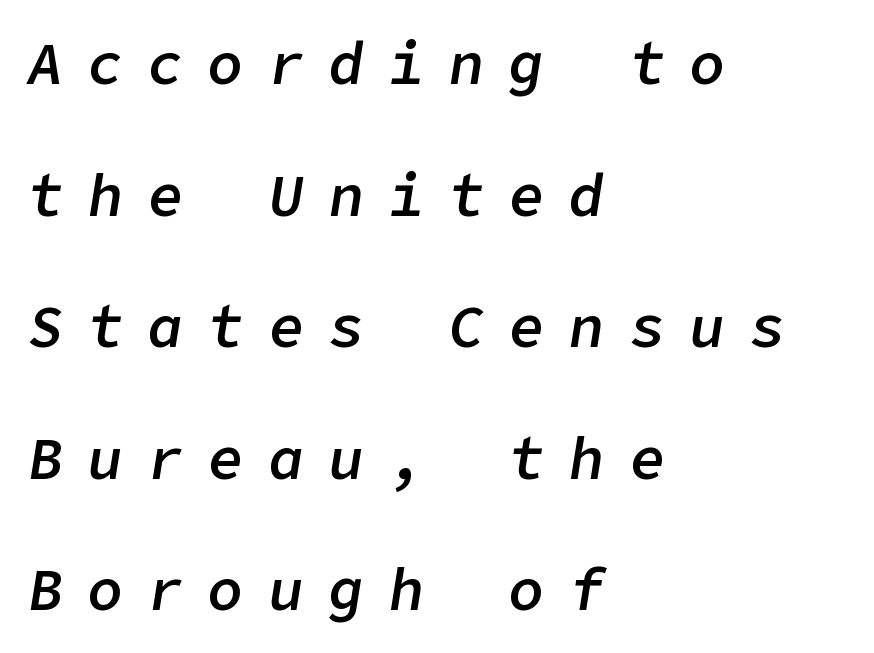
The glyphs look as if they've been sheared to an angle. This rendering features lettering with no underline. Short and long lines alike share a common starting point at left. A fair bit of extra ink — the face is semibold, not bold.
